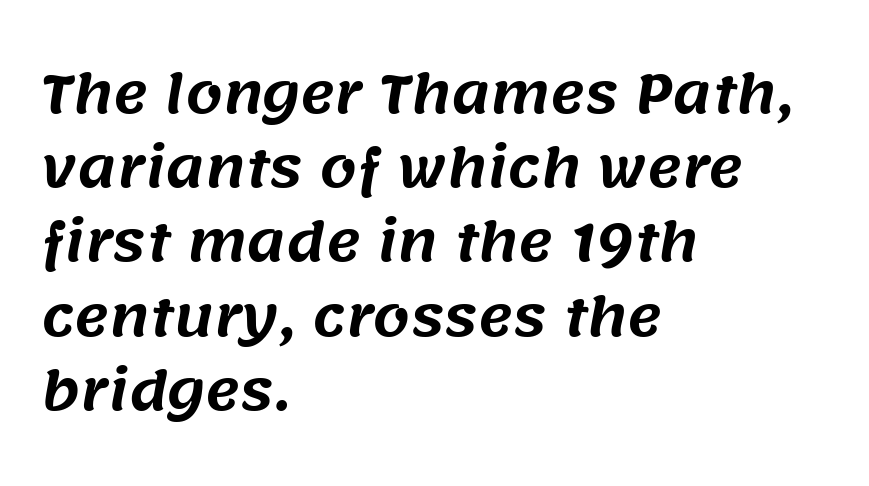
Reading down the block, your eye returns to a fixed left position each line. The space between consecutive lines is moderate. The rendering keeps characters at their native spacing. The specimen omits any rule beneath the text block's lines. In terms of letterform style, serifs are entirely absent. Character widths vary here, with narrow letters taking less room than wide ones.
